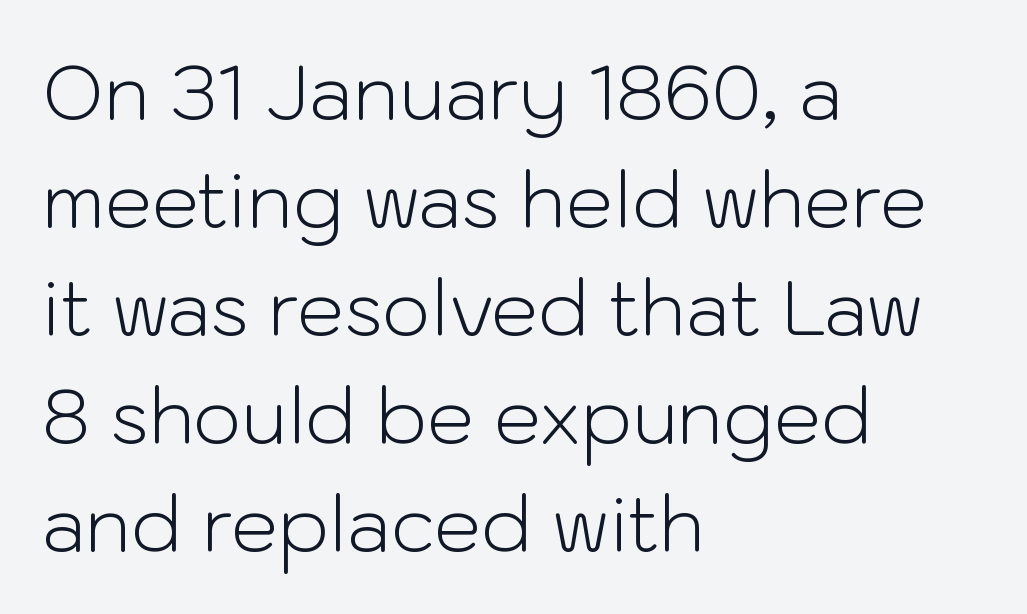
{"serif": "no", "italic": "no", "bold": "no", "weight": "light", "width": "normal", "stroke_contrast": "low", "x_height": "medium", "monospaced": "no", "underline": "no", "align": "left", "line_spacing": "normal", "line_spacing_ratio": 1.44, "letter_spacing": "normal", "letter_spacing_em": 0.0, "glyph_px": 75}
